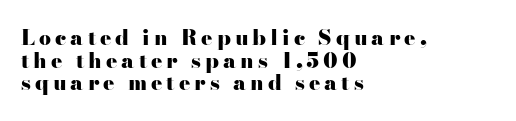
The image shows 21 px bold type, upright; set left-aligned, tight line spacing (1.08x), not underlined.
